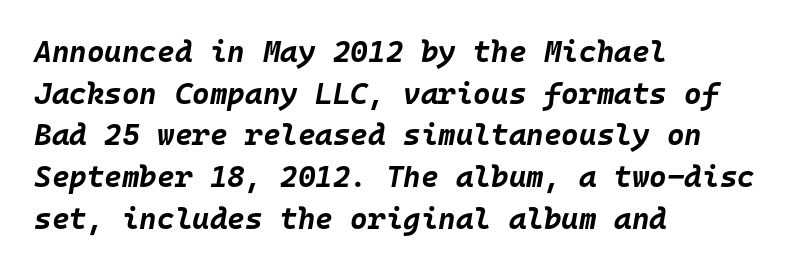
The image shows 30 px bold type, italic (leaning right), monospaced; set left-aligned, normal line spacing (1.39x), normal letter spacing, not underlined; low stroke contrast and a large x-height.
